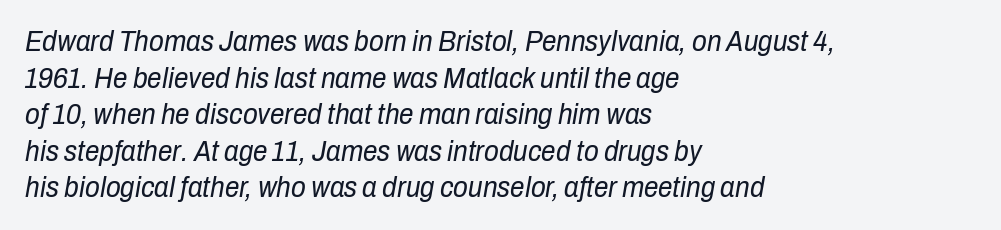
Q: Is the text bold? A: No.
Q: Is the text italic (slanted)? A: Yes, it leans right by about 10 degrees.
Q: Is the text underlined? A: No.
Q: How is the paragraph aligned? A: Left-aligned.
Q: Is the spacing between letters normal or unusually wide? A: Normal.
Q: Is the spacing between lines tight, normal or loose? A: Normal.
Q: Width (condensed, normal, or wide)? A: Condensed.
Q: Stroke contrast? A: Low.
Q: x-height? A: Medium.
Q: Monospaced? A: No.
